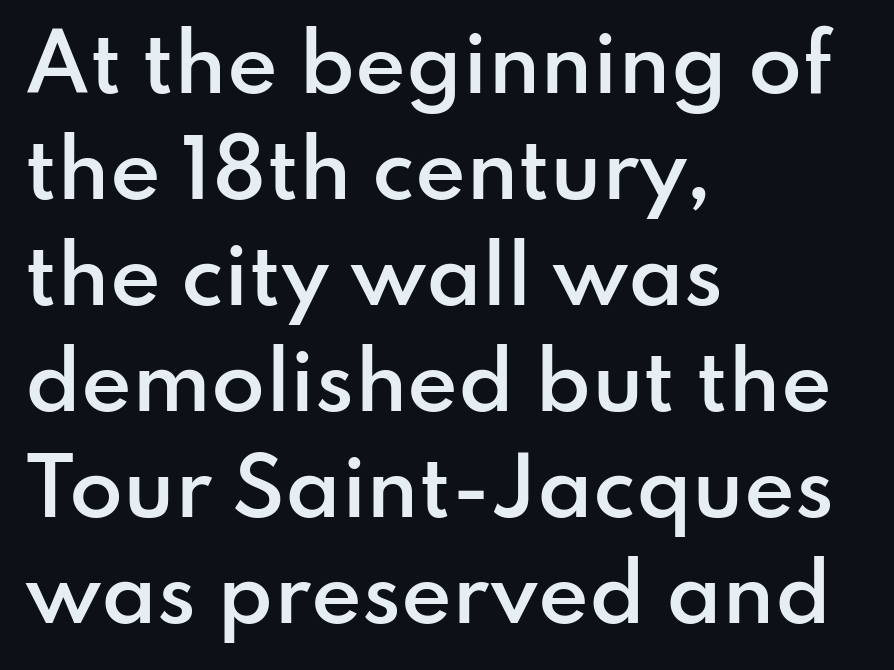
The image shows 78 px semibold sans-serif type, upright; set left-aligned, normal line spacing (1.36x), normal letter spacing, not underlined; low stroke contrast and a small x-height.
